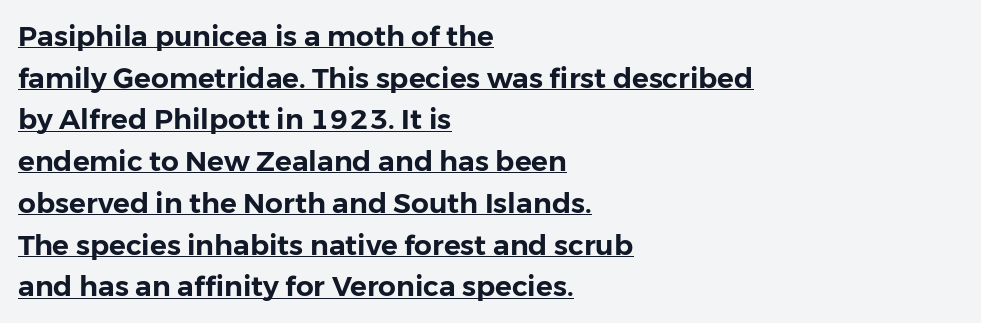
{"serif": "no", "italic": "no", "width": "normal", "stroke_contrast": "low", "x_height": "medium", "monospaced": "no", "underline": "yes", "align": "left", "line_spacing": "normal", "line_spacing_ratio": 1.49, "letter_spacing": "normal", "letter_spacing_em": 0.0, "glyph_px": 28}
